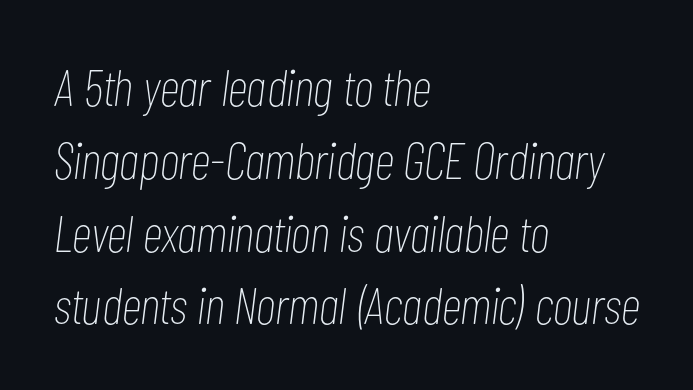
Q: Is the text bold? A: No.
Q: Is the text italic (slanted)? A: Yes, it leans right by about 7 degrees.
Q: Is the text underlined? A: No.
Q: How is the paragraph aligned? A: Left-aligned.
Q: Is the spacing between letters normal or unusually wide? A: Normal.
Q: Is the spacing between lines tight, normal or loose? A: Normal.
Q: Width (condensed, normal, or wide)? A: Condensed.
Q: Stroke contrast? A: Low.
Q: x-height? A: Medium.
Q: Monospaced? A: No.
